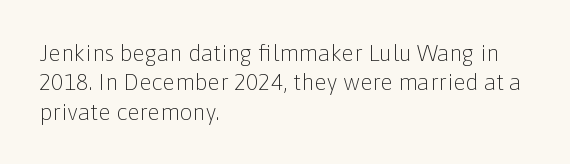
{"italic": "no", "bold": "no", "underline": "no", "align": "left", "line_spacing": "normal", "line_spacing_ratio": 1.28, "letter_spacing": "normal", "letter_spacing_em": 0.0, "glyph_px": 23}
